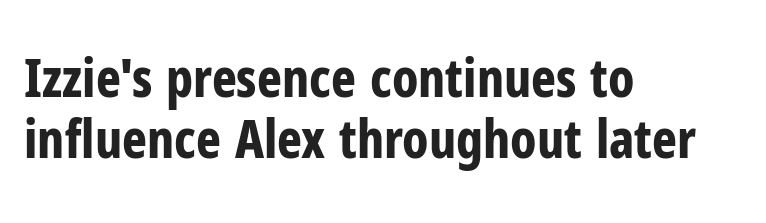
The image shows 53 px bold, condensed sans-serif type, upright; set left-aligned, line spacing 1.16x, normal letter spacing, not underlined; low stroke contrast and a medium x-height.
